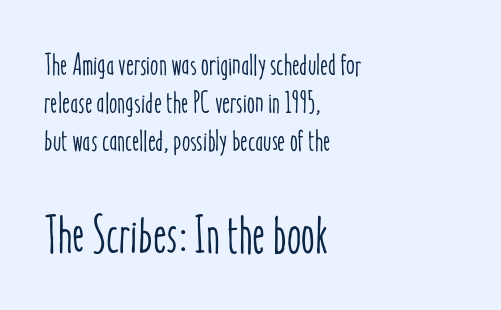
Q: Is the text italic (slanted)? A: No, it is upright.
Q: Is the text underlined? A: No.
Q: How is the paragraph aligned? A: Left-aligned.
Q: Is the spacing between letters normal or unusually wide? A: Normal.
Q: Is the spacing between lines tight, normal or loose? A: Normal.
Q: Which block of text is set in a larger size, the first (top) or the second (bottom)? A: The second (bottom) one.
Q: Width (condensed, normal, or wide)? A: Condensed.
Q: Stroke contrast? A: Low.
Q: x-height? A: Medium.
Q: Monospaced? A: No.
